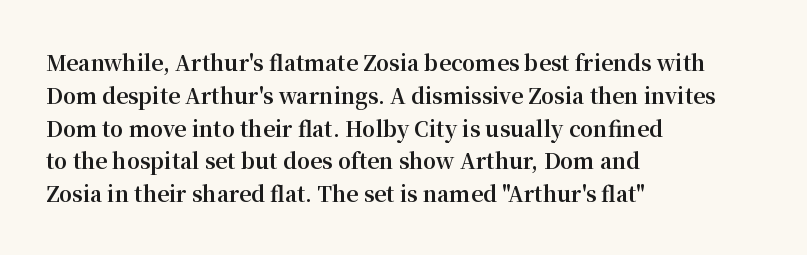
The image shows 21 px bold type, upright; set left-aligned, normal line spacing (1.56x), normal letter spacing, not underlined.
